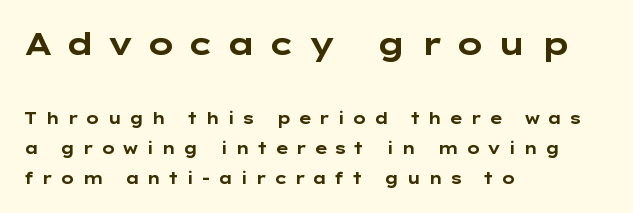
The image shows 31 px bold, wide sans-serif type, upright; set left-aligned, loose line spacing (1.9x), unusually wide letter spacing (+0.42 em), not underlined; the first (top) block is 1.94x larger; low stroke contrast and a medium x-height.
